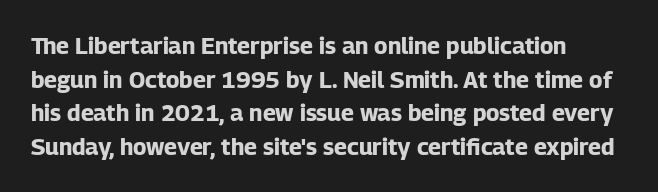
The image shows 23 px bold type, upright; set left-aligned, normal line spacing (1.46x), normal letter spacing, not underlined.
